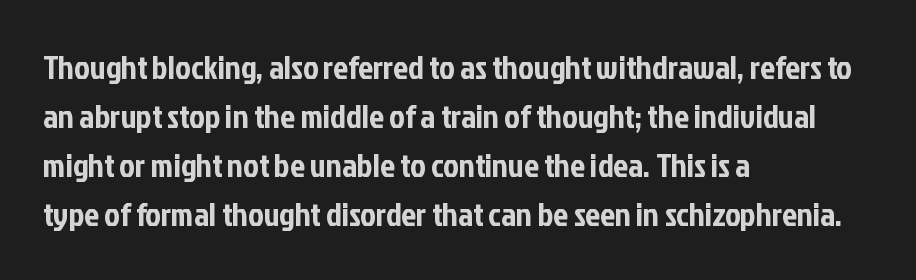
The tracking reads as untouched default to a designer's eye. Decoration check: the copy has no underline. Ascenders rise straight up at ninety degrees. The compositor pushed each line to the left boundary.
